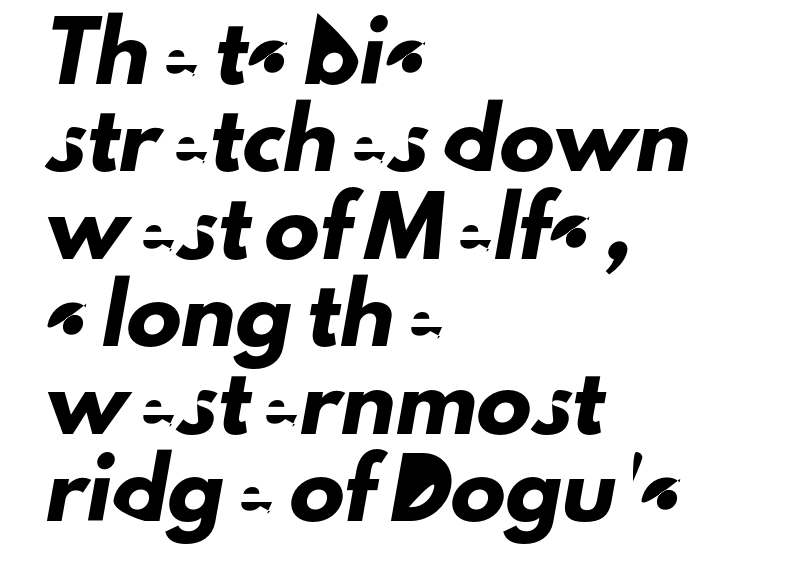
Q: Is the typeface a serif or a sans-serif typeface? A: Sans-serif.
Q: Is the text underlined? A: No.
Q: How is the paragraph aligned? A: Left-aligned.
Q: Is the spacing between letters normal or unusually wide? A: Normal.
Q: Is the spacing between lines tight, normal or loose? A: Normal.
Q: Width (condensed, normal, or wide)? A: Normal.
Q: Stroke contrast? A: Low.
Q: x-height? A: Small.
Q: Monospaced? A: No.
